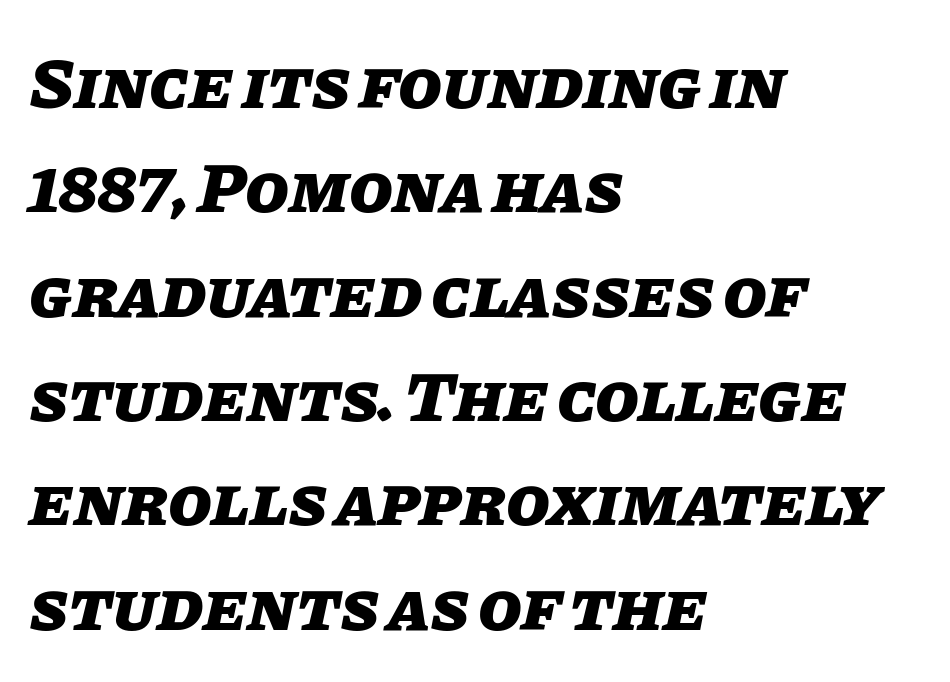
The letters sit at their default tracking, neither squeezed nor spread. Regarding leading, the lines here are spaced in the standard way. Typesetter's note: full bold, strokes at maximum text heaviness. Would a proofreader flag this as italicized? Yes. Beneath every word, the page is bare. This rendering uses left alignment, leaving the right contour irregular.
